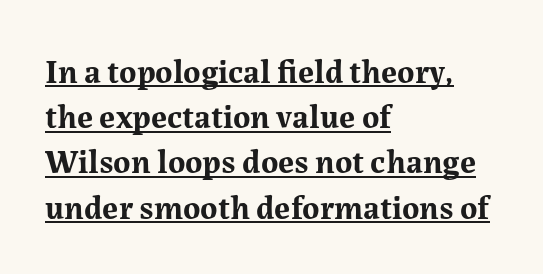
Q: Is the text bold? A: Yes.
Q: Is the text italic (slanted)? A: No, it is upright.
Q: Is the typeface a serif or a sans-serif typeface? A: Serif.
Q: Is the text underlined? A: Yes.
Q: How is the paragraph aligned? A: Left-aligned.
Q: Is the spacing between letters normal or unusually wide? A: Normal.
Q: Is the spacing between lines tight, normal or loose? A: Normal.
Q: Width (condensed, normal, or wide)? A: Normal.
Q: Stroke contrast? A: Medium.
Q: x-height? A: Medium.
Q: Monospaced? A: No.
